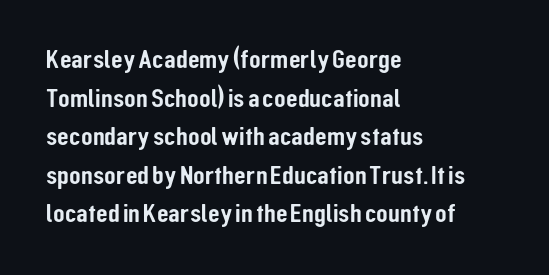
Q: Is the text italic (slanted)? A: No, it is upright.
Q: Is the text underlined? A: No.
Q: How is the paragraph aligned? A: Left-aligned.
Q: Is the spacing between letters normal or unusually wide? A: Normal.
Q: Is the spacing between lines tight, normal or loose? A: Normal.
